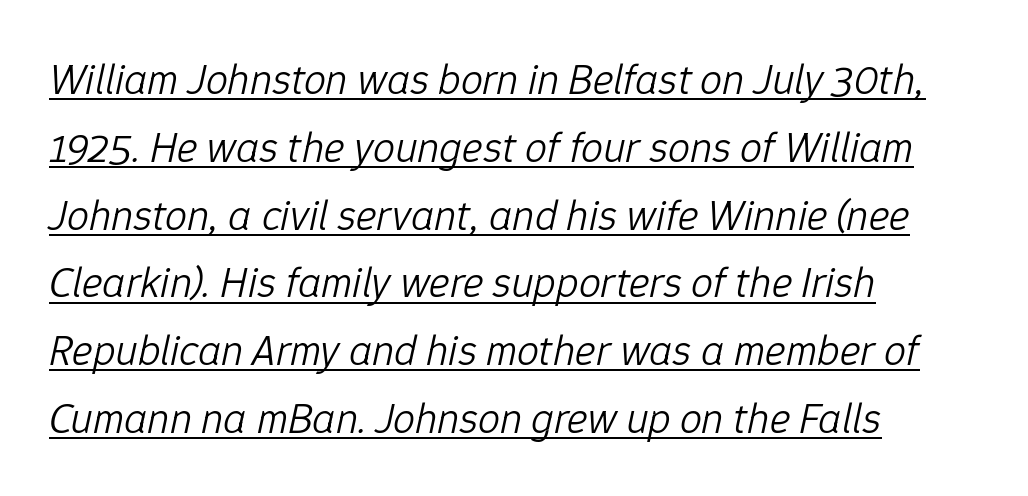
The rows are spaced the way most documents space them. The lines are quadded left. Glyph-to-glyph distance matches everyday printed text. Stroke thickness stays within the range of a standard reading face or lighter. Posture: slanted.
